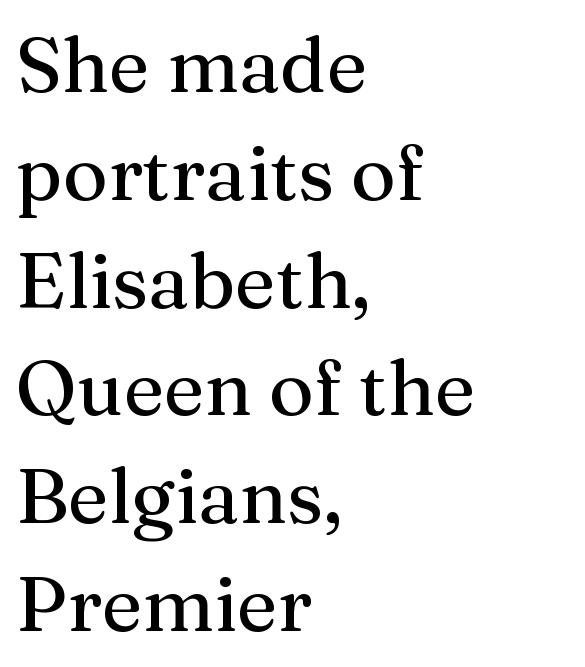
The image shows 77 px serif type, upright; set left-aligned, normal line spacing (1.4x), normal letter spacing, not underlined; medium stroke contrast and a medium x-height.
